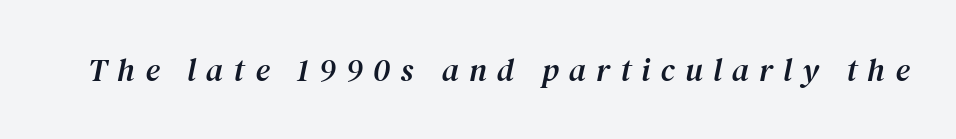
The image shows 32 px serif type, italic (leaning right); set unusually wide letter spacing (+0.32 em), not underlined; medium stroke contrast and a medium x-height.
